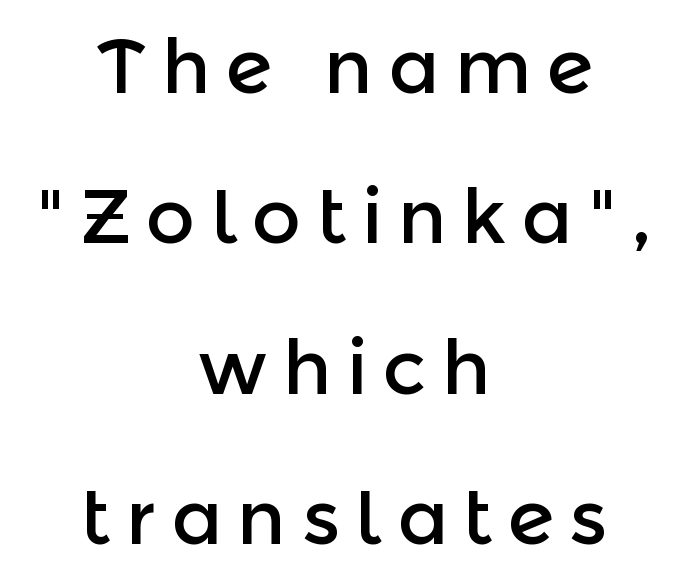
{"serif": "no", "italic": "no", "width": "normal", "x_height": "medium", "monospaced": "no", "underline": "no", "align": "center", "line_spacing": "loose", "line_spacing_ratio": 1.98, "letter_spacing": "wide", "letter_spacing_em": 0.2, "glyph_px": 76}
